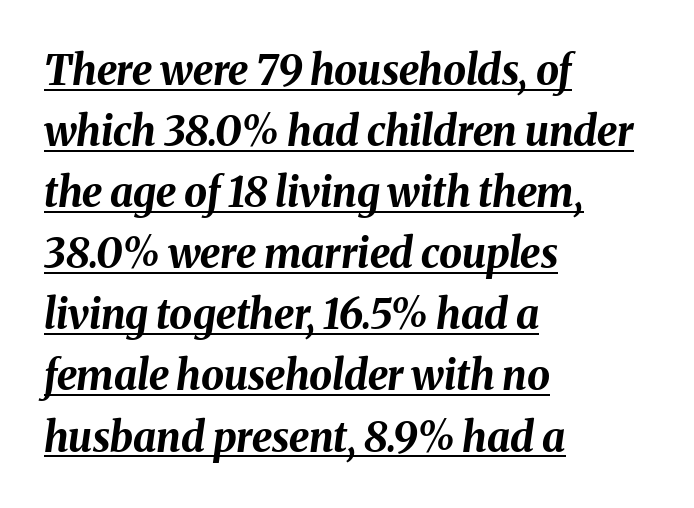
The image shows 41 px bold type, italic (leaning right); set left-aligned, normal line spacing (1.49x), normal letter spacing, underlined; medium stroke contrast and a medium x-height.
